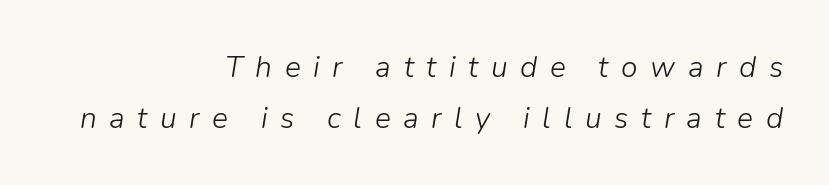
{"italic": "yes", "lean": "right", "slant_degrees": 9, "bold": "no", "weight": "light", "width": "normal", "stroke_contrast": "low", "x_height": "medium", "monospaced": "no", "underline": "no", "align": "right", "line_spacing": "normal", "line_spacing_ratio": 1.7, "letter_spacing": "wide", "letter_spacing_em": 0.42, "glyph_px": 30}
